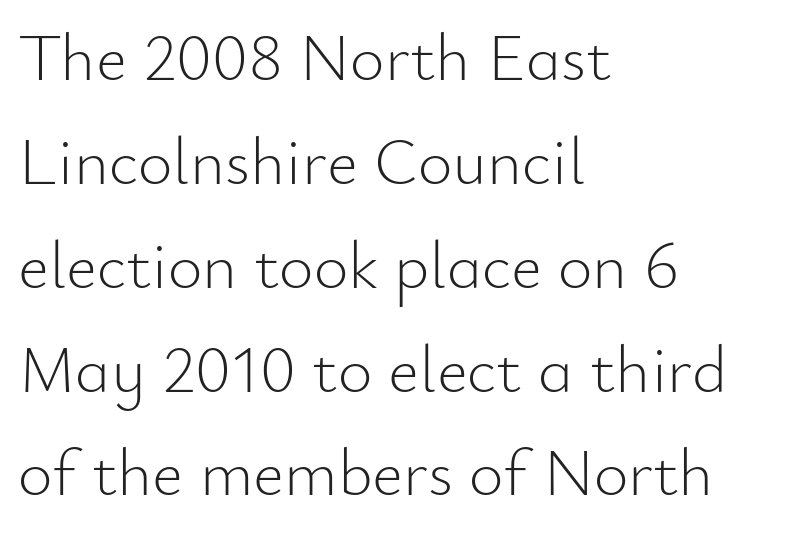
{"serif": "no", "italic": "no", "bold": "no", "weight": "light", "width": "normal", "stroke_contrast": "low", "x_height": "small", "monospaced": "no", "underline": "no", "align": "left", "line_spacing": "normal", "line_spacing_ratio": 1.55, "letter_spacing": "normal", "letter_spacing_em": 0.0, "glyph_px": 67}
